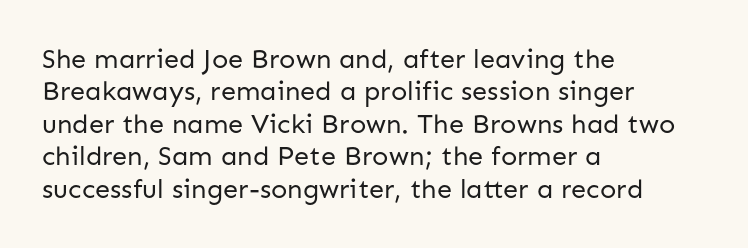
The font is comparable to plain body text, perhaps lighter. Line starts are locked; line ends wander. Nothing unusual about the tracking: characters are spaced as the font intends. The type sits square on the baseline with zero lean. Rule under the text: the space is simply empty.
